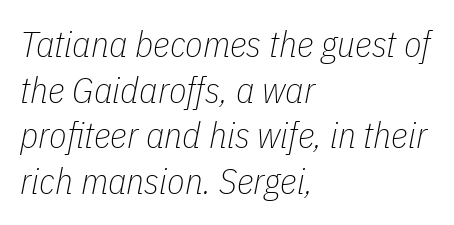
Compared with a centered layout, this one pins lines to the left instead. Look at the tracking — it's just the regular setting, nothing added. The space between consecutive lines is moderate. Note the varied advance widths — an 'i' is clearly narrower than an 'm'. Designer's note — italics engaged.
